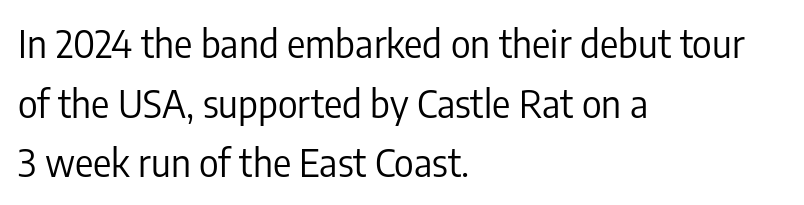
Q: Is the text bold? A: No.
Q: Is the text italic (slanted)? A: No, it is upright.
Q: Is the typeface a serif or a sans-serif typeface? A: Sans-serif.
Q: Is the text underlined? A: No.
Q: How is the paragraph aligned? A: Left-aligned.
Q: Is the spacing between letters normal or unusually wide? A: Normal.
Q: Is the spacing between lines tight, normal or loose? A: Normal.
Q: Width (condensed, normal, or wide)? A: Condensed.
Q: Stroke contrast? A: Low.
Q: x-height? A: Medium.
Q: Monospaced? A: No.
